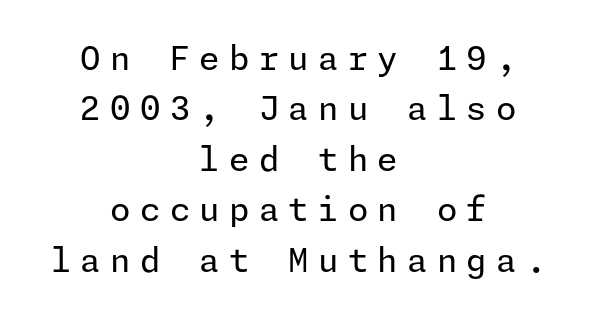
{"serif": "no", "italic": "no", "bold": "no", "weight": "regular", "width": "normal", "stroke_contrast": "low", "x_height": "medium", "underline": "no", "align": "center", "line_spacing": "normal", "line_spacing_ratio": 1.53, "letter_spacing": "wide", "letter_spacing_em": 0.28, "glyph_px": 33}
